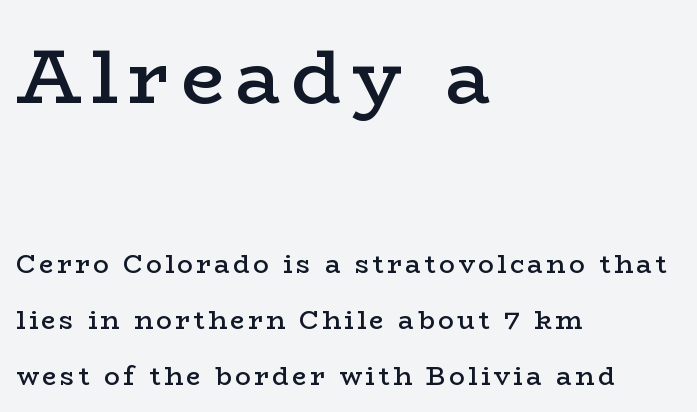
The designer gave the opening block more size than the closing block. One-word summary of the alignment: left. The vertical gap from one line to the next is large. Underline: absent.
